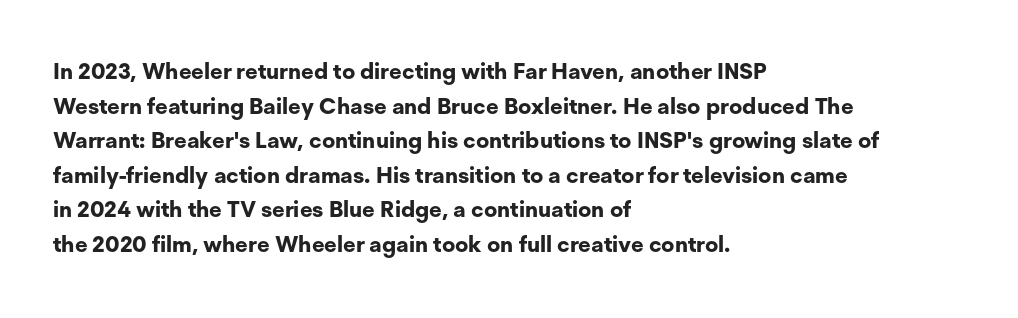
{"italic": "no", "bold": "yes", "underline": "no", "align": "left", "line_spacing": "normal", "line_spacing_ratio": 1.57, "letter_spacing": "normal", "letter_spacing_em": 0.0, "glyph_px": 22}
